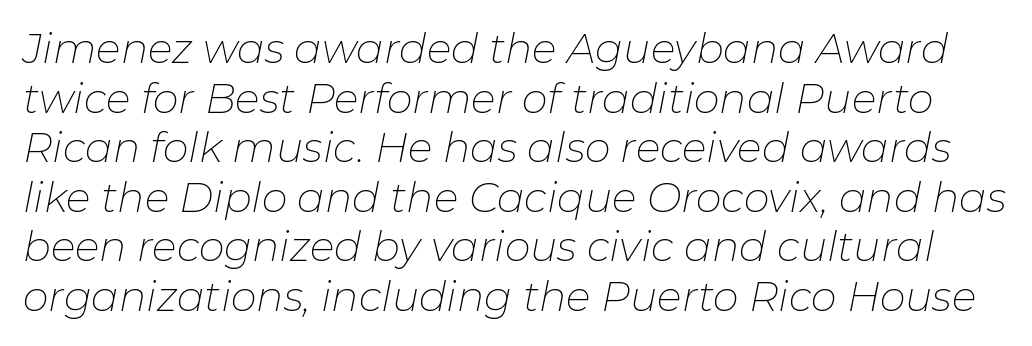
{"italic": "yes", "lean": "right", "slant_degrees": 11, "bold": "no", "weight": "thin", "width": "normal", "stroke_contrast": "low", "x_height": "medium", "monospaced": "no", "underline": "no", "line_spacing_ratio": 1.21, "letter_spacing": "normal", "letter_spacing_em": 0.0, "glyph_px": 41}
